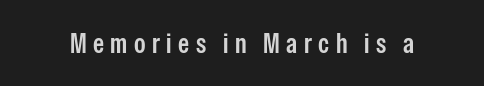
{"serif": "no", "italic": "no", "bold": "semi", "weight": "semibold", "width": "condensed", "stroke_contrast": "low", "x_height": "medium", "monospaced": "no", "underline": "no", "letter_spacing": "wide", "letter_spacing_em": 0.23, "glyph_px": 28}
